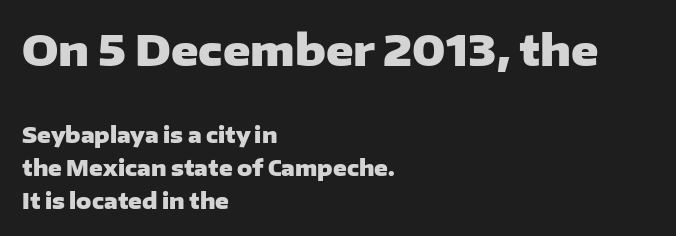
Character widths vary here, with narrow letters taking less room than wide ones. A roman cut, with each character standing at attention. Any mark beneath the type? The region is blank. Reading down the column, the eye jumps a familiar distance to each next line. In CSS terms this would be text-align: left. The passage shown is emphatically bold.
